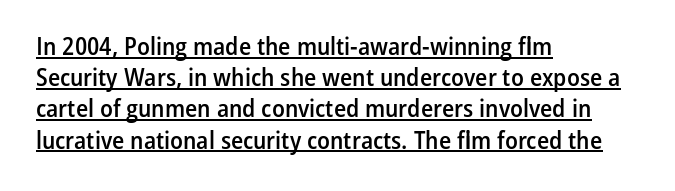
This sample carries an underscore along the baseline area. Evenly set lines give the paragraph a standard silhouette. A fair bit of extra ink — the face is semibold, not bold. Is there any slant? The stems are plumb. Tracking value appears to be zero — textbook default spacing. Every row of glyphs begins at an identical x-position on the left.
